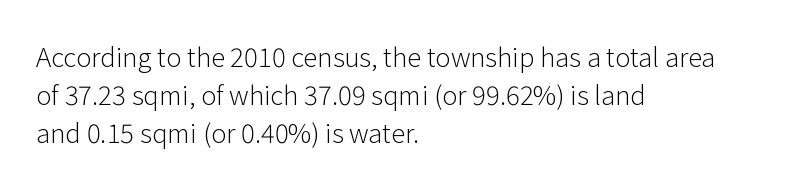
Visually the block forms a straight wall on the left and a jagged coastline on the right. Caption: standard tracking, unaltered. The type sits square on the baseline with zero lean. Weight: not bold — regular or lighter.
